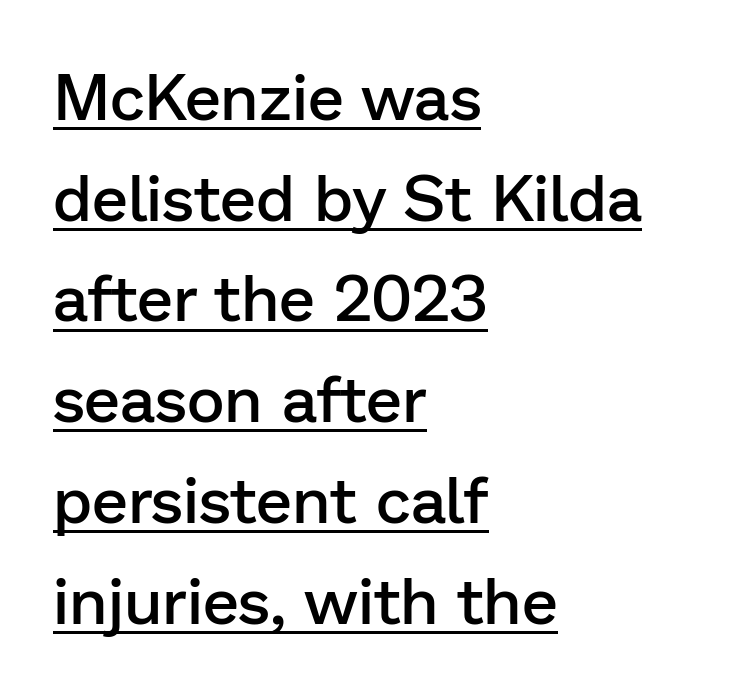
Letter spacing: default. This is moderately heavy type, rendered in semibold. Is this a fixed-width face? No — the glyphs have proportional, varying widths. These lines were composed using upright roman letters.
